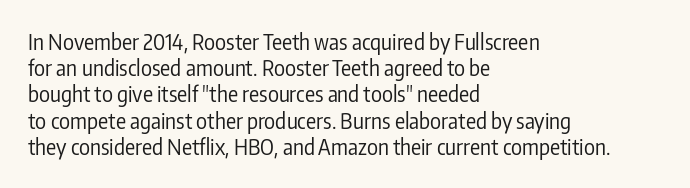
{"italic": "no", "bold": "no", "underline": "no", "align": "left", "line_spacing": "normal", "line_spacing_ratio": 1.25, "letter_spacing": "normal", "letter_spacing_em": 0.0, "glyph_px": 21}
